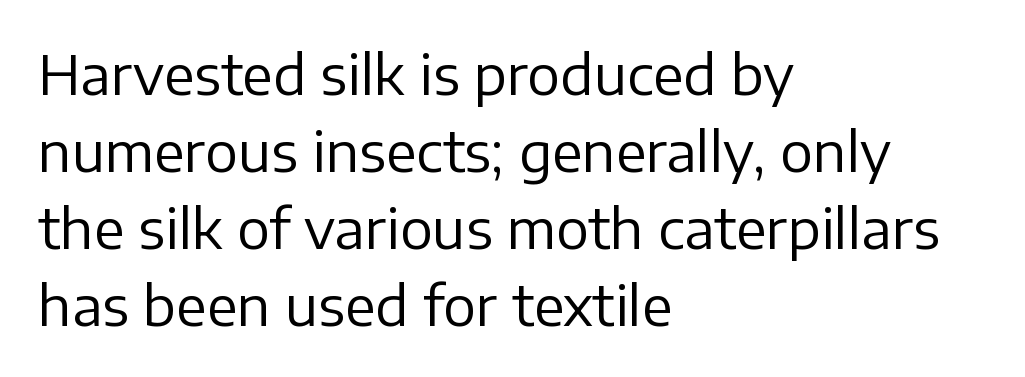
{"serif": "no", "italic": "no", "bold": "no", "weight": "regular", "width": "normal", "stroke_contrast": "low", "x_height": "medium", "monospaced": "no", "underline": "no", "align": "left", "line_spacing": "normal", "line_spacing_ratio": 1.4, "letter_spacing": "normal", "letter_spacing_em": 0.0, "glyph_px": 55}
